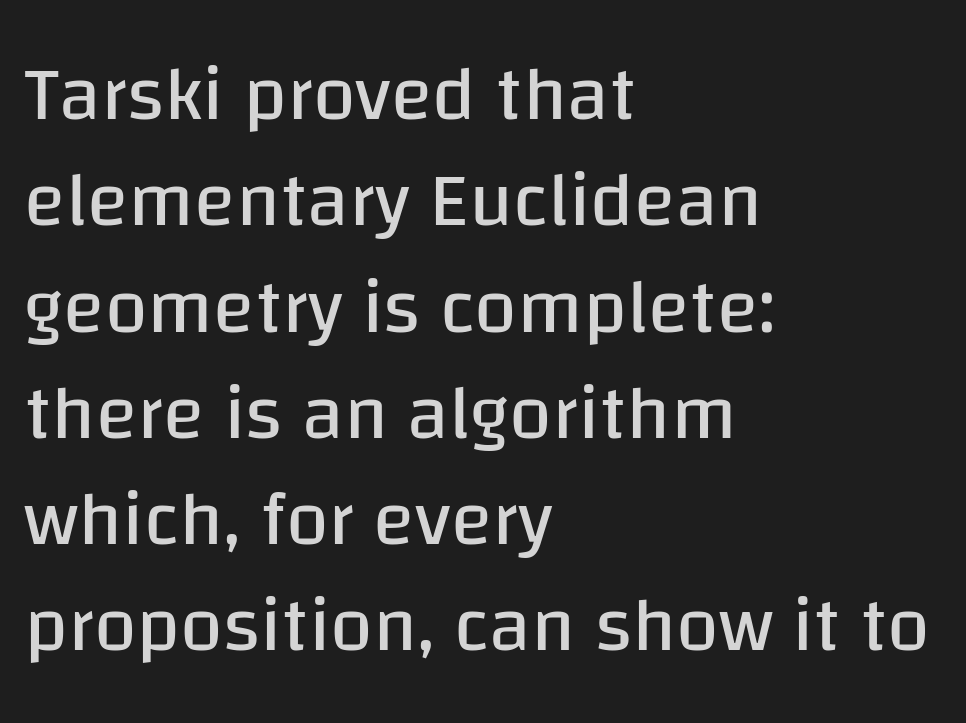
The zone under the glyphs is completely vacant. The face used here is proportionally spaced, like ordinary book or web type. The face used here is a sans, in the tradition of grotesques and geometrics. Short and long lines alike share a common starting point at left. Ink coverage per letter is moderate at most. Italic? Not at all — the glyphs are vertical.
